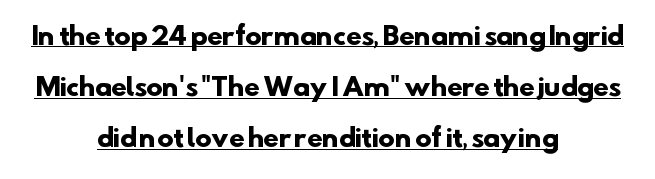
Horizontal bands of white between lines are thick stripes. Underline: present. Weight check: bold — yes, fully. Between one letter and the next there's only the usual sliver of space.
